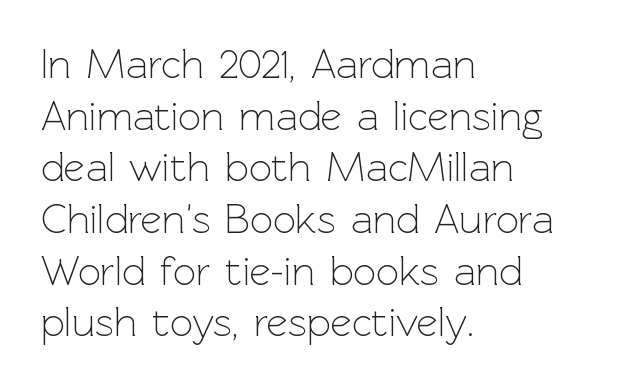
The image shows 41 px light sans-serif type, upright; set left-aligned, normal line spacing (1.26x), normal letter spacing, not underlined; a medium x-height.
